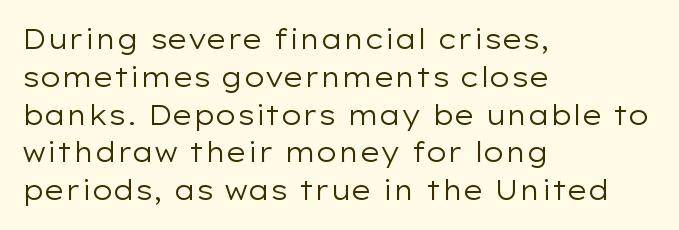
Q: Is the text bold? A: No.
Q: Is the text italic (slanted)? A: No, it is upright.
Q: Is the text underlined? A: No.
Q: How is the paragraph aligned? A: Left-aligned.
Q: Is the spacing between letters normal or unusually wide? A: Normal.
Q: Is the spacing between lines tight, normal or loose? A: Normal.
